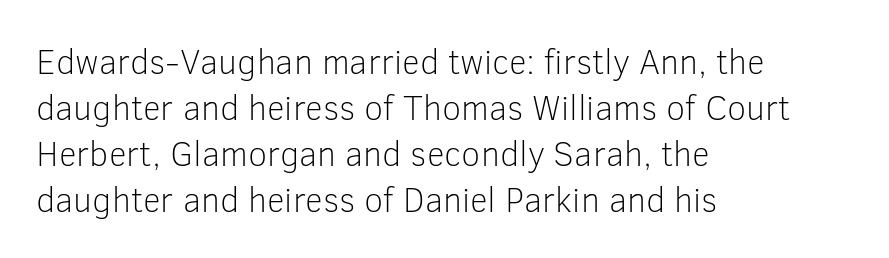
{"serif": "no", "italic": "no", "bold": "no", "weight": "light", "width": "normal", "stroke_contrast": "low", "x_height": "medium", "monospaced": "no", "underline": "no", "align": "left", "line_spacing": "normal", "line_spacing_ratio": 1.31, "letter_spacing": "normal", "letter_spacing_em": 0.0, "glyph_px": 35}
